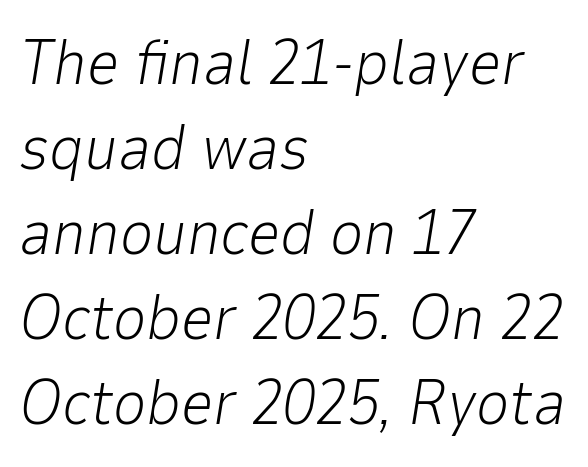
Q: Is the text bold? A: No.
Q: Is the text italic (slanted)? A: Yes, it leans right by about 9 degrees.
Q: Is the text underlined? A: No.
Q: How is the paragraph aligned? A: Left-aligned.
Q: Is the spacing between letters normal or unusually wide? A: Normal.
Q: Is the spacing between lines tight, normal or loose? A: Normal.
Q: Width (condensed, normal, or wide)? A: Normal.
Q: Stroke contrast? A: Low.
Q: x-height? A: Medium.
Q: Monospaced? A: No.
